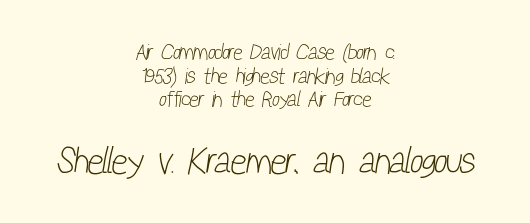
{"serif": "no", "bold": "no", "weight": "light", "width": "condensed", "stroke_contrast": "low", "x_height": "medium", "monospaced": "no", "underline": "no", "align": "center", "line_spacing": "tight", "line_spacing_ratio": 1.07, "letter_spacing": "normal", "letter_spacing_em": 0.0, "larger_block": "second", "size_ratio": 1.73, "glyph_px": 38}
